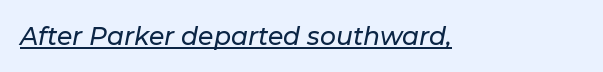
Emphasis is given by a line drawn under the lettering. The text carries the slant typical of an italic or oblique font. The line texture is even and compact thanks to regular tracking.
